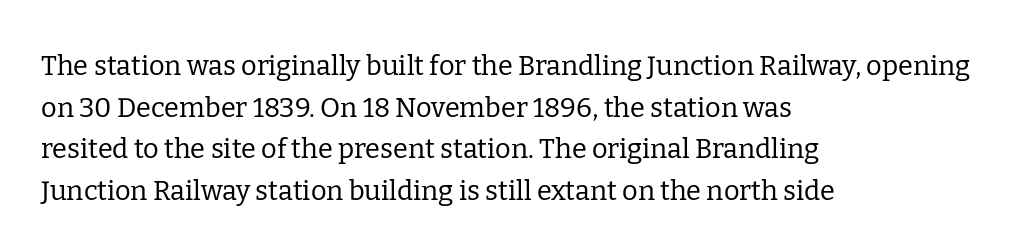
{"italic": "no", "bold": "no", "underline": "no", "align": "left", "line_spacing": "normal", "line_spacing_ratio": 1.54, "letter_spacing": "normal", "letter_spacing_em": 0.0, "glyph_px": 27}
